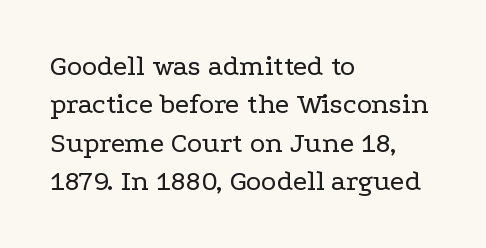
Q: Is the text bold? A: No.
Q: Is the text italic (slanted)? A: No, it is upright.
Q: Is the typeface a serif or a sans-serif typeface? A: Serif.
Q: Is the text underlined? A: No.
Q: How is the paragraph aligned? A: Left-aligned.
Q: Is the spacing between letters normal or unusually wide? A: Normal.
Q: Is the spacing between lines tight, normal or loose? A: Normal.
Q: Width (condensed, normal, or wide)? A: Wide.
Q: Stroke contrast? A: Low.
Q: x-height? A: Medium.
Q: Monospaced? A: No.
